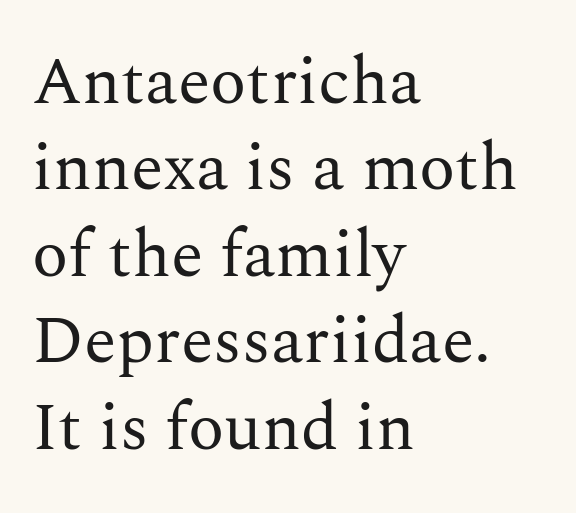
The type sits square on the baseline with zero lean. No word sits above an underline. To sum up the face: it has serifs. The weight would be labelled regular, book, light, or lighter still. Does the leading feel generous? No, just average.
